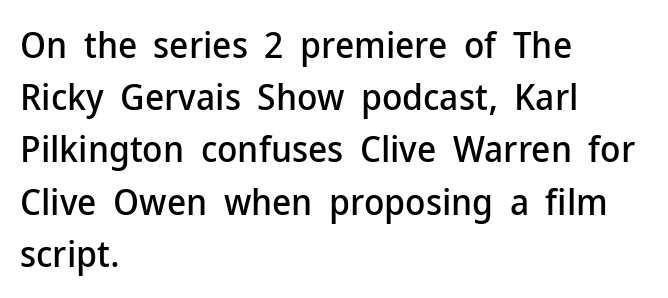
{"serif": "no", "italic": "no", "width": "normal", "stroke_contrast": "low", "x_height": "medium", "monospaced": "no", "underline": "no", "align": "left", "line_spacing": "normal", "line_spacing_ratio": 1.41, "letter_spacing": "normal", "letter_spacing_em": 0.0, "glyph_px": 37}
